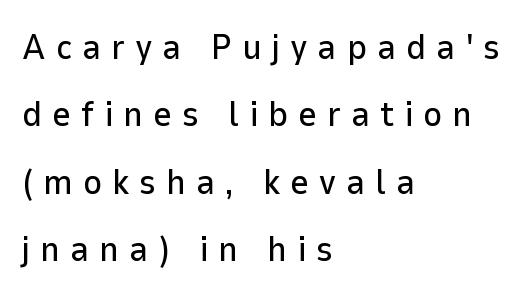
The image shows 36 px sans-serif type, upright; set left-aligned, line spacing 1.87x, unusually wide letter spacing (+0.28 em), not underlined; low stroke contrast and a medium x-height.
